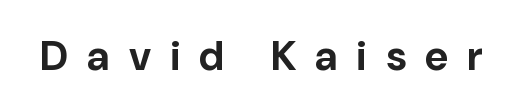
The image shows 41 px bold sans-serif type, upright; set unusually wide letter spacing (+0.46 em), not underlined; low stroke contrast and a medium x-height.
